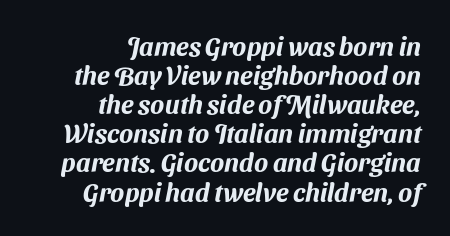
The image shows 26 px text type; set right-aligned, tight line spacing (1.12x), normal letter spacing, not underlined.
